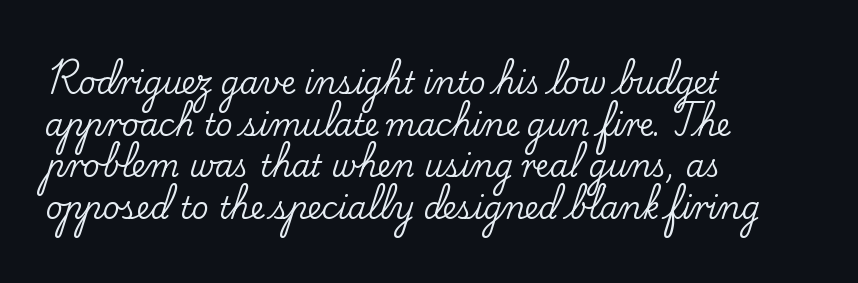
One glance says typical: line gaps are just what's usual. Typeset ragged right — the left edge is the straight one. The letters advance in unequal steps, a hallmark of proportional type. Each letter's strokes conclude with small projecting serifs. The glyphs are unaccompanied by any horizontal stroke below them.
